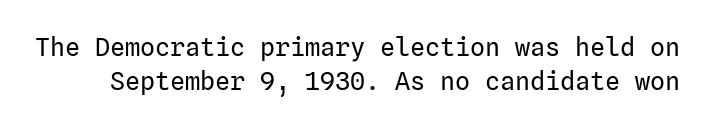
Q: Is the text bold? A: No.
Q: Is the text italic (slanted)? A: No, it is upright.
Q: Is the text underlined? A: No.
Q: Is the spacing between letters normal or unusually wide? A: Normal.
Q: Is the spacing between lines tight, normal or loose? A: Normal.
